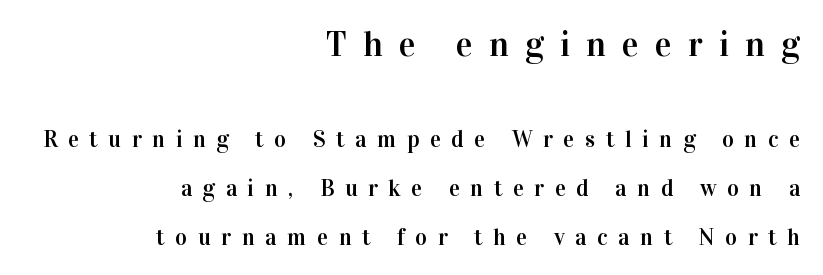
The image shows 35 px serif type, upright; set right-aligned, loose line spacing (2.12x), unusually wide letter spacing (+0.46 em), not underlined; the first (top) block is 1.52x larger; high stroke contrast and a medium x-height.
